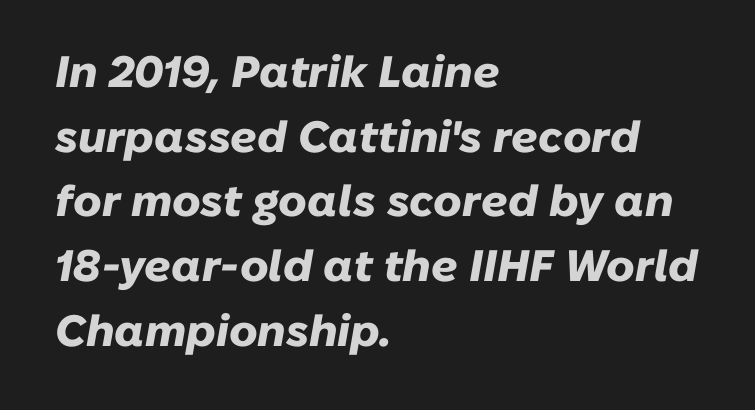
The typography opts for an oblique posture over an upright one. The paragraph has a hard left edge and a soft right edge. Honestly, the letter spacing is just normal — you wouldn't notice it. The lines sit at an ordinary, default distance from one another.
